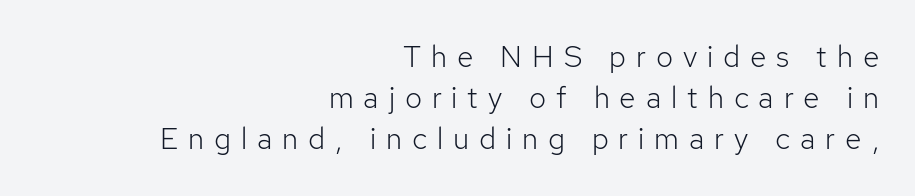
The image shows 30 px light sans-serif type, upright; set right-aligned, normal line spacing (1.37x), unusually wide letter spacing (+0.33 em), not underlined; low stroke contrast and a medium x-height.
